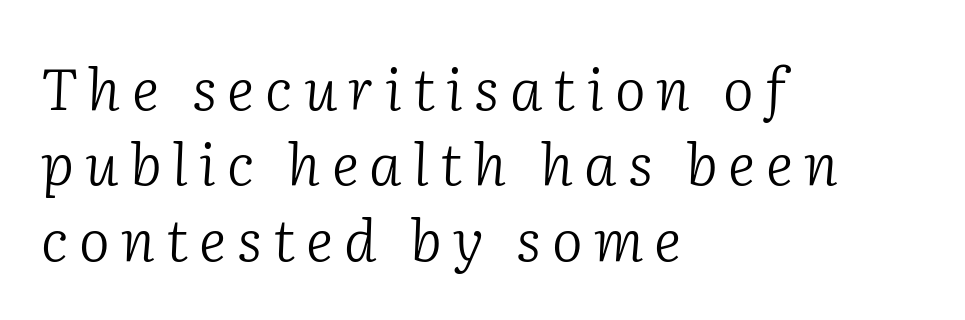
Q: Is the text bold? A: No.
Q: Is the text italic (slanted)? A: Yes, it leans right by about 2 degrees.
Q: Is the typeface a serif or a sans-serif typeface? A: Serif.
Q: Is the text underlined? A: No.
Q: How is the paragraph aligned? A: Left-aligned.
Q: Is the spacing between lines tight, normal or loose? A: Normal.
Q: Width (condensed, normal, or wide)? A: Normal.
Q: Stroke contrast? A: Low.
Q: x-height? A: Medium.
Q: Monospaced? A: No.
